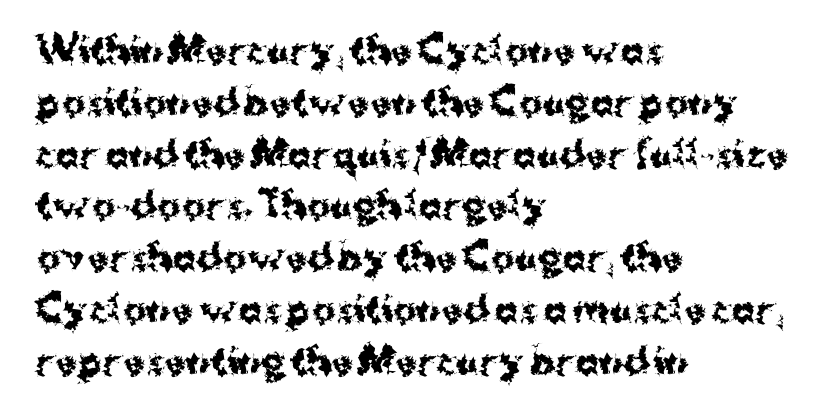
Q: Is the text bold? A: Yes.
Q: Is the text italic (slanted)? A: No, it is upright.
Q: Is the typeface a serif or a sans-serif typeface? A: Sans-serif.
Q: Is the text underlined? A: No.
Q: How is the paragraph aligned? A: Left-aligned.
Q: Is the spacing between letters normal or unusually wide? A: Normal.
Q: Is the spacing between lines tight, normal or loose? A: Normal.
Q: Width (condensed, normal, or wide)? A: Normal.
Q: Stroke contrast? A: Medium.
Q: x-height? A: Medium.
Q: Monospaced? A: No.
